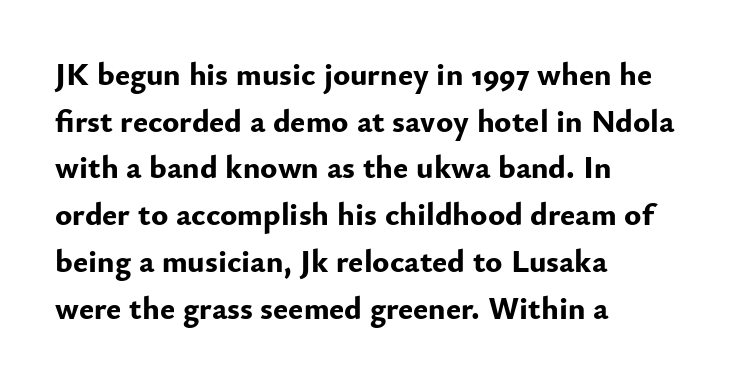
{"serif": "no", "italic": "no", "bold": "yes", "weight": "bold", "width": "normal", "stroke_contrast": "low", "x_height": "small", "monospaced": "no", "underline": "no", "align": "left", "line_spacing": "normal", "line_spacing_ratio": 1.46, "letter_spacing": "normal", "letter_spacing_em": 0.0, "glyph_px": 32}
